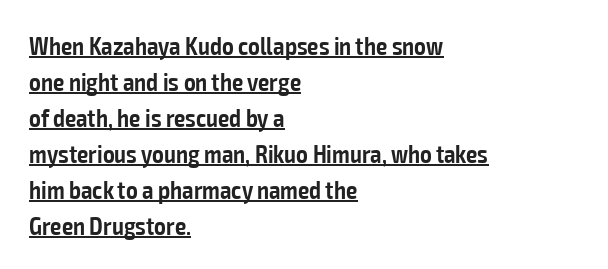
{"italic": "no", "bold": "semi", "underline": "yes", "align": "left", "line_spacing": "normal", "line_spacing_ratio": 1.44, "letter_spacing": "normal", "letter_spacing_em": 0.0, "glyph_px": 25}
